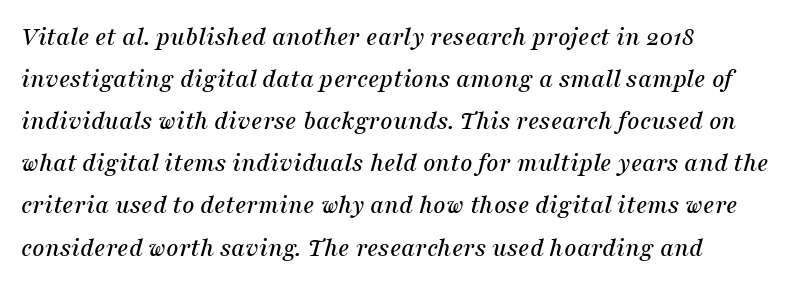
Q: Is the text italic (slanted)? A: Yes, it leans right by about 16 degrees.
Q: Is the text underlined? A: No.
Q: Is the spacing between letters normal or unusually wide? A: Normal.
Q: Is the spacing between lines tight, normal or loose? A: Normal.
